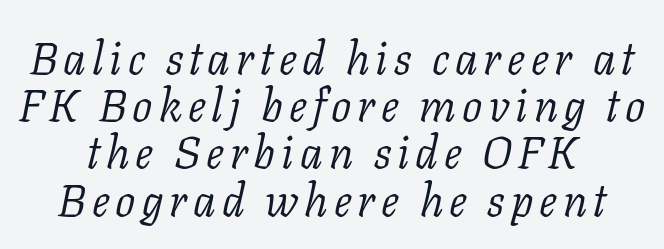
Q: Is the text bold? A: No.
Q: Is the text italic (slanted)? A: Yes, it leans right by about 11 degrees.
Q: Is the typeface a serif or a sans-serif typeface? A: Serif.
Q: Is the text underlined? A: No.
Q: How is the paragraph aligned? A: Centered.
Q: Is the spacing between lines tight, normal or loose? A: Tight.
Q: Width (condensed, normal, or wide)? A: Normal.
Q: Stroke contrast? A: Low.
Q: x-height? A: Medium.
Q: Monospaced? A: No.
